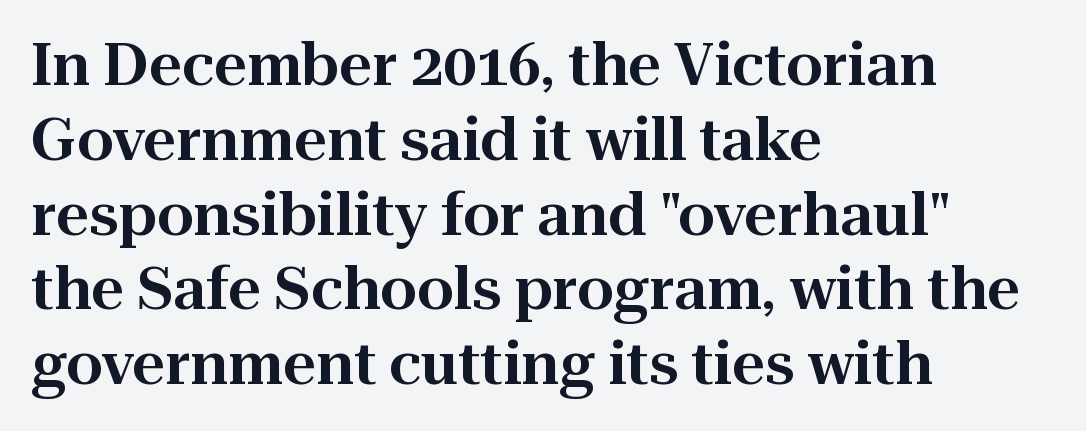
The image shows 58 px serif type, upright; set left-aligned, normal line spacing (1.29x), normal letter spacing, not underlined; high stroke contrast and a medium x-height.
